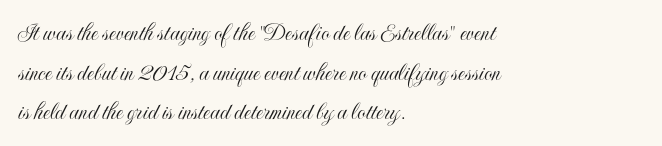
The image shows 26 px text type; set left-aligned, normal line spacing (1.52x), normal letter spacing, not underlined.
